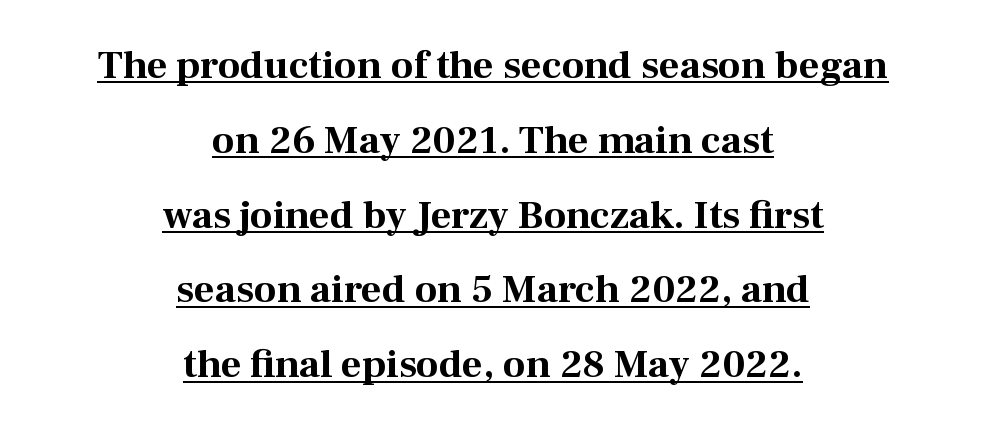
{"serif": "yes", "italic": "no", "bold": "yes", "weight": "bold", "width": "normal", "stroke_contrast": "medium", "x_height": "medium", "monospaced": "no", "underline": "yes", "align": "center", "line_spacing_ratio": 1.87, "letter_spacing": "normal", "letter_spacing_em": 0.0, "glyph_px": 40}
